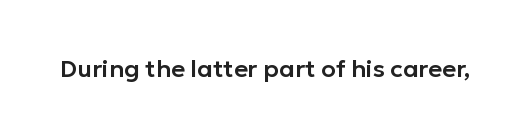
Q: Is the text italic (slanted)? A: No, it is upright.
Q: Is the text underlined? A: No.
Q: Is the spacing between letters normal or unusually wide? A: Normal.
